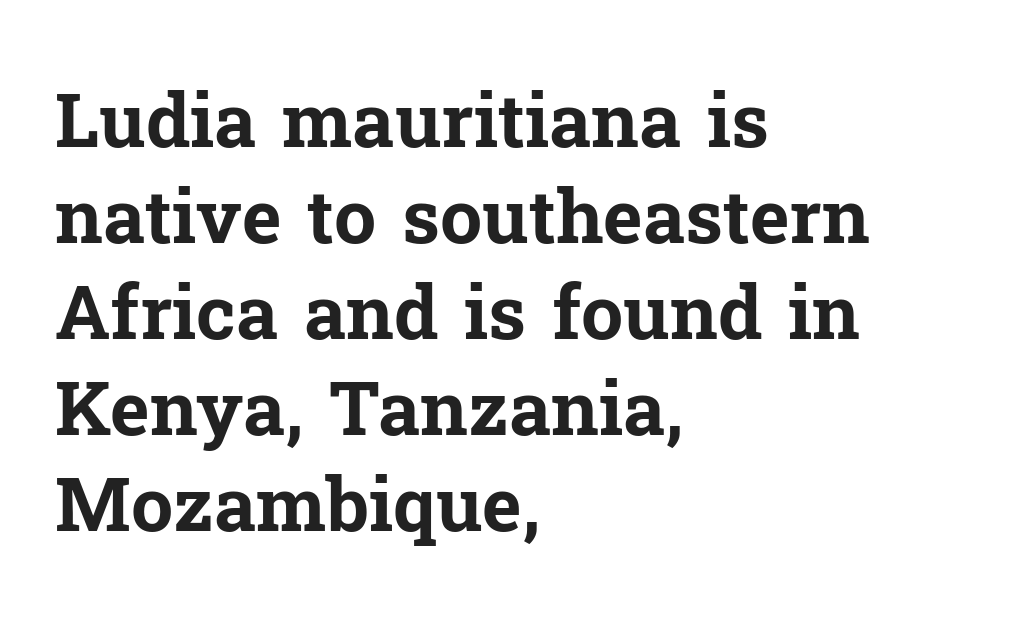
The image shows 75 px bold serif type, upright; set left-aligned, normal line spacing (1.28x), normal letter spacing, not underlined; low stroke contrast and a medium x-height.
